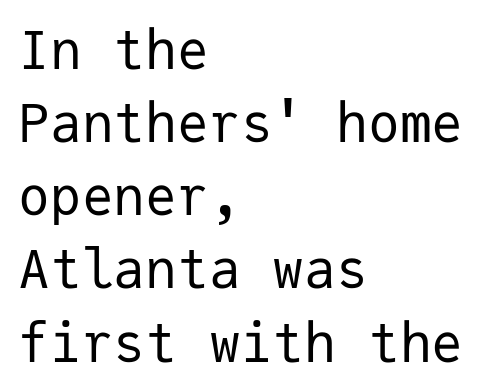
Q: Is the text bold? A: No.
Q: Is the text italic (slanted)? A: No, it is upright.
Q: Is the typeface a serif or a sans-serif typeface? A: Sans-serif.
Q: Is the text underlined? A: No.
Q: How is the paragraph aligned? A: Left-aligned.
Q: Is the spacing between letters normal or unusually wide? A: Normal.
Q: Is the spacing between lines tight, normal or loose? A: Normal.
Q: Width (condensed, normal, or wide)? A: Normal.
Q: Stroke contrast? A: Low.
Q: x-height? A: Medium.
Q: Monospaced? A: Yes.
